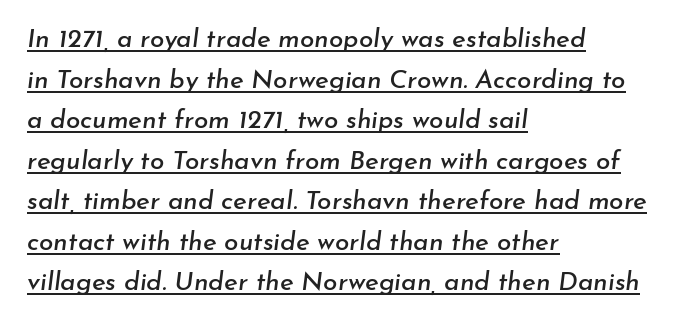
Q: Is the text italic (slanted)? A: Yes, it leans right by about 7 degrees.
Q: Is the text underlined? A: Yes.
Q: How is the paragraph aligned? A: Left-aligned.
Q: Is the spacing between letters normal or unusually wide? A: Normal.
Q: Is the spacing between lines tight, normal or loose? A: Normal.
